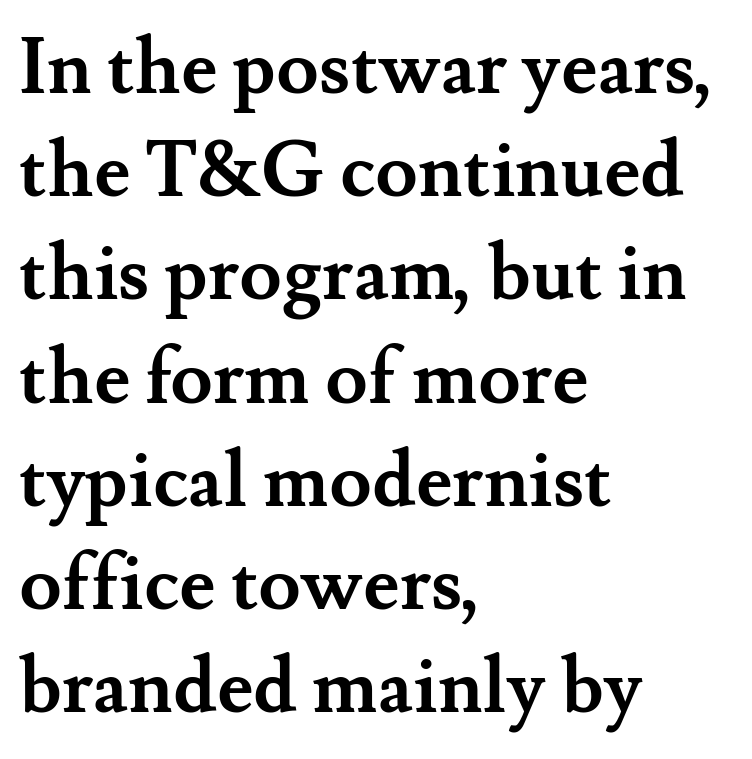
The image shows 77 px semibold serif type, upright; set left-aligned, normal line spacing (1.34x), normal letter spacing, not underlined; medium stroke contrast and a small x-height.
